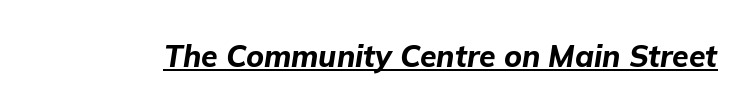
The image shows 30 px bold type, italic (leaning right); set normal letter spacing, underlined; low stroke contrast and a medium x-height.
